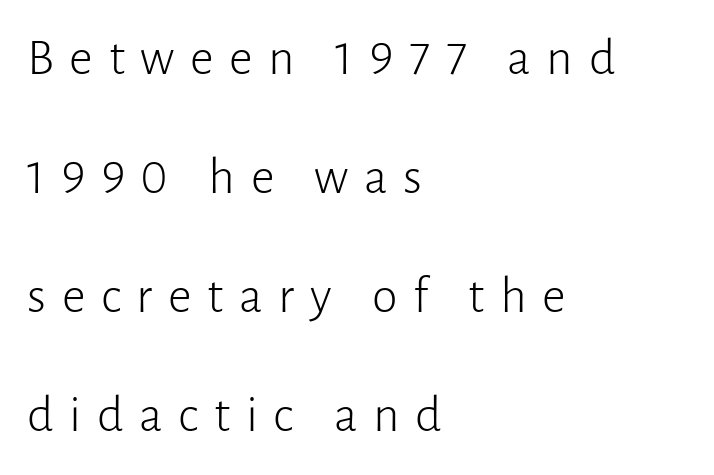
The image shows 52 px light sans-serif type, upright; set left-aligned, loose line spacing (2.29x), unusually wide letter spacing (+0.3 em), not underlined; low stroke contrast and a medium x-height.
